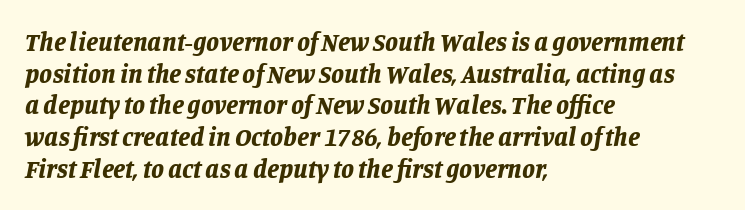
The image shows 26 px bold type, italic (leaning right); set left-aligned, line spacing 1.22x, normal letter spacing, not underlined.
